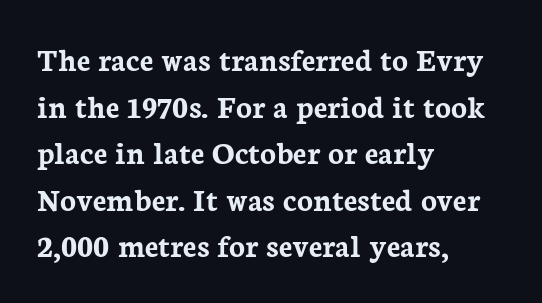
Q: Is the text bold? A: Yes.
Q: Is the text italic (slanted)? A: No, it is upright.
Q: Is the typeface a serif or a sans-serif typeface? A: Serif.
Q: Is the text underlined? A: No.
Q: How is the paragraph aligned? A: Left-aligned.
Q: Is the spacing between letters normal or unusually wide? A: Normal.
Q: Is the spacing between lines tight, normal or loose? A: Normal.
Q: Width (condensed, normal, or wide)? A: Normal.
Q: Stroke contrast? A: Low.
Q: x-height? A: Medium.
Q: Monospaced? A: No.
